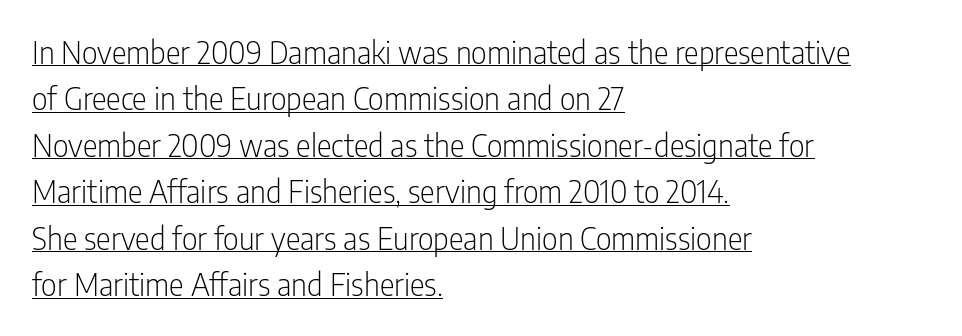
Q: Is the text bold? A: No.
Q: Is the text italic (slanted)? A: No, it is upright.
Q: Is the typeface a serif or a sans-serif typeface? A: Sans-serif.
Q: Is the text underlined? A: Yes.
Q: How is the paragraph aligned? A: Left-aligned.
Q: Is the spacing between letters normal or unusually wide? A: Normal.
Q: Is the spacing between lines tight, normal or loose? A: Normal.
Q: Width (condensed, normal, or wide)? A: Condensed.
Q: Stroke contrast? A: Low.
Q: x-height? A: Medium.
Q: Monospaced? A: No.
